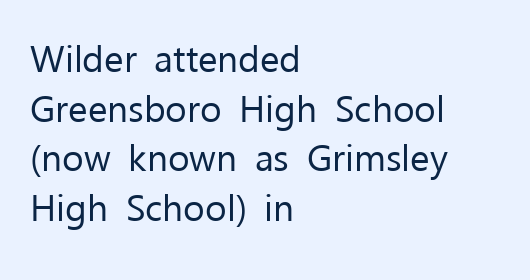
Q: Is the text bold? A: No.
Q: Is the text italic (slanted)? A: No, it is upright.
Q: Is the typeface a serif or a sans-serif typeface? A: Sans-serif.
Q: Is the text underlined? A: No.
Q: How is the paragraph aligned? A: Left-aligned.
Q: Is the spacing between letters normal or unusually wide? A: Normal.
Q: Is the spacing between lines tight, normal or loose? A: Normal.
Q: Width (condensed, normal, or wide)? A: Normal.
Q: Stroke contrast? A: Low.
Q: x-height? A: Medium.
Q: Monospaced? A: No.
